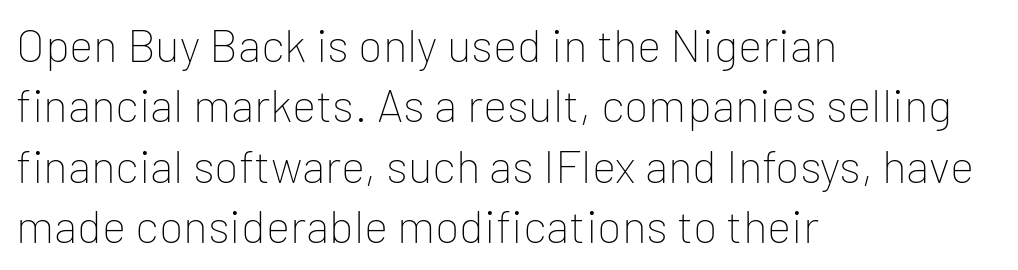
Unbolded letterforms with no extra heft. The paragraph has a hard left edge and a soft right edge. Characters remain perfectly vertical along every line. The face used here is proportionally spaced, like ordinary book or web type. The face used here is a sans, in the tradition of grotesques and geometrics.
